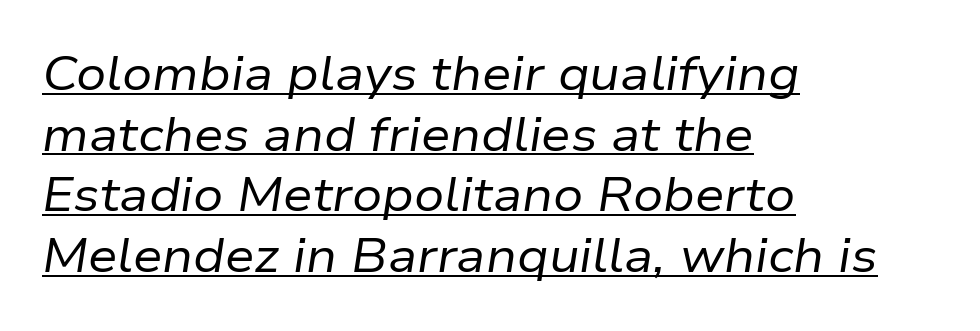
{"italic": "yes", "lean": "right", "slant_degrees": 9, "bold": "no", "weight": "regular", "width": "normal", "stroke_contrast": "low", "x_height": "medium", "monospaced": "no", "underline": "yes", "align": "left", "line_spacing": "normal", "line_spacing_ratio": 1.29, "letter_spacing": "normal", "letter_spacing_em": 0.0, "glyph_px": 47}
